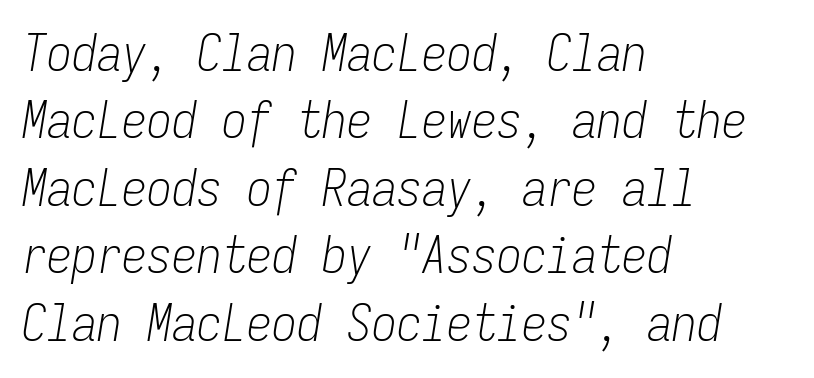
Q: Is the text bold? A: No.
Q: Is the text italic (slanted)? A: Yes, it leans right by about 9 degrees.
Q: Is the text underlined? A: No.
Q: How is the paragraph aligned? A: Left-aligned.
Q: Is the spacing between letters normal or unusually wide? A: Normal.
Q: Is the spacing between lines tight, normal or loose? A: Normal.
Q: Width (condensed, normal, or wide)? A: Condensed.
Q: Stroke contrast? A: Low.
Q: x-height? A: Medium.
Q: Monospaced? A: Yes.
